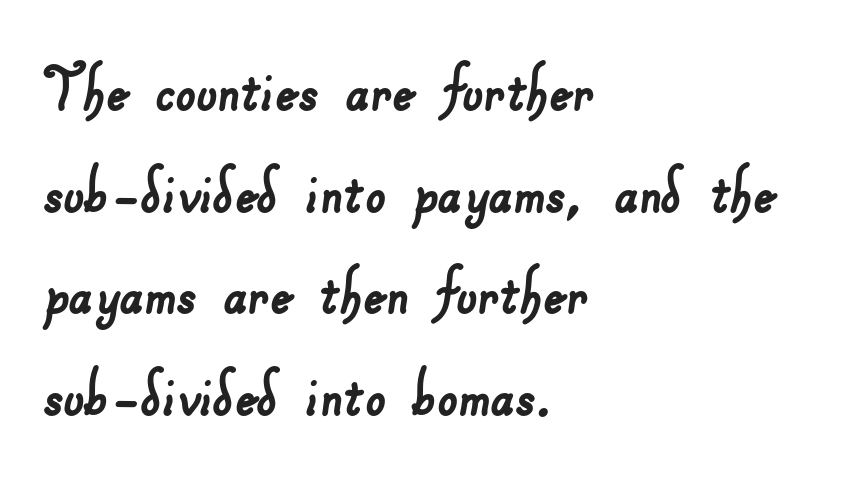
{"serif": "no", "width": "normal", "stroke_contrast": "low", "x_height": "small", "monospaced": "no", "underline": "no", "align": "left", "line_spacing": "normal", "line_spacing_ratio": 1.41, "letter_spacing": "normal", "letter_spacing_em": 0.0, "glyph_px": 72}
